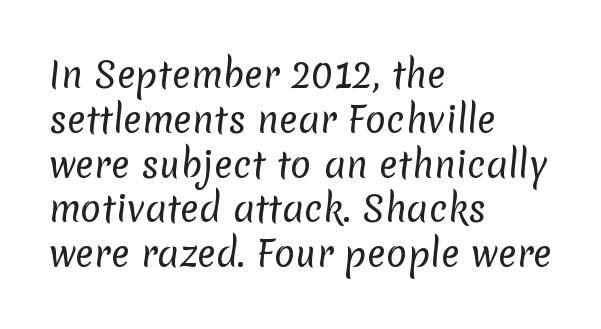
Words float on clear page, feet unadorned. You can tell from the bare stems that sans-serif type was used. Line spacing here is normal. Bold? No — there's no thickening of the strokes. Where is the straight margin? On the left.
